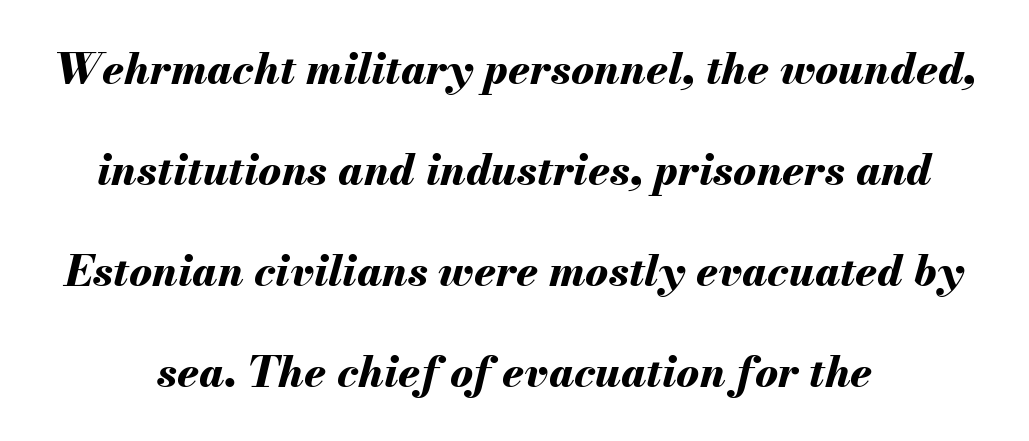
The passage shown is typed in a proportional face where columns would drift. If you drew a line through each stem, it would be angled. Each word holds together tightly as a unit, with standard inter-letter gaps. What's the leading like? Stretched, with rows far apart. Anything drawn beneath the words? Only blank space.
